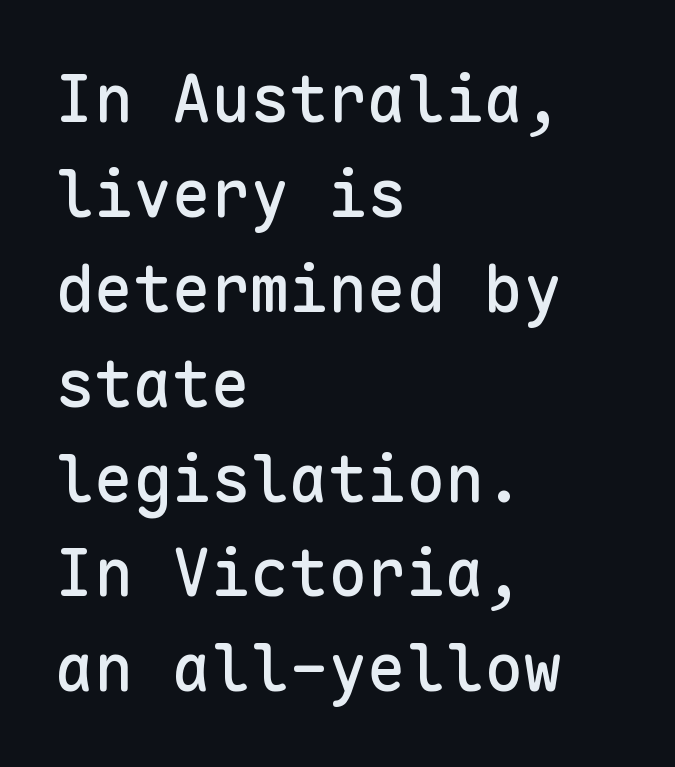
Think of a typewriter: that constant character pitch is what you see here. Just letters on the line, the space beneath them empty. Honestly, the row spacing looks completely unremarkable. The letters stand straight up with perfectly vertical stems.
